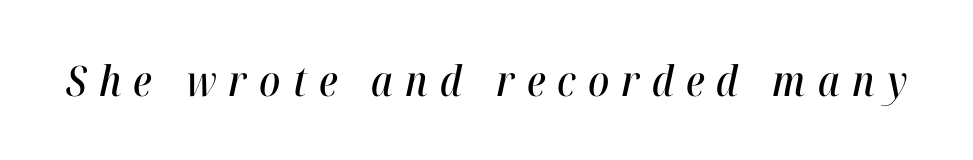
The image shows 42 px condensed type, italic (leaning right); set unusually wide letter spacing (+0.29 em), not underlined; high stroke contrast and a medium x-height.
